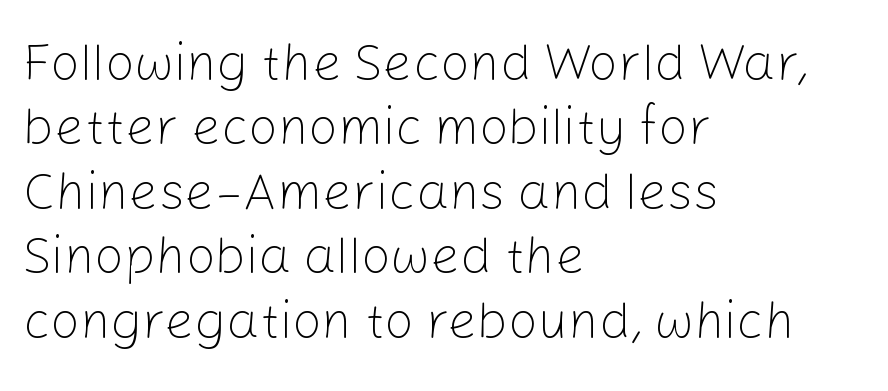
{"serif": "no", "italic": "no", "bold": "no", "weight": "light", "width": "normal", "stroke_contrast": "low", "x_height": "medium", "monospaced": "no", "underline": "no", "align": "left", "line_spacing_ratio": 1.24, "letter_spacing": "normal", "letter_spacing_em": 0.0, "glyph_px": 52}
